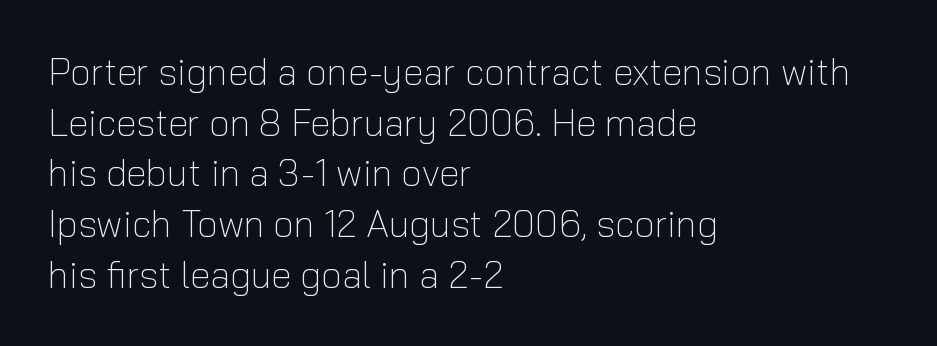
Q: Is the text bold? A: No.
Q: Is the text italic (slanted)? A: No, it is upright.
Q: Is the typeface a serif or a sans-serif typeface? A: Sans-serif.
Q: Is the text underlined? A: No.
Q: How is the paragraph aligned? A: Left-aligned.
Q: Is the spacing between letters normal or unusually wide? A: Normal.
Q: Is the spacing between lines tight, normal or loose? A: Normal.
Q: Width (condensed, normal, or wide)? A: Normal.
Q: Stroke contrast? A: Low.
Q: x-height? A: Medium.
Q: Monospaced? A: No.
